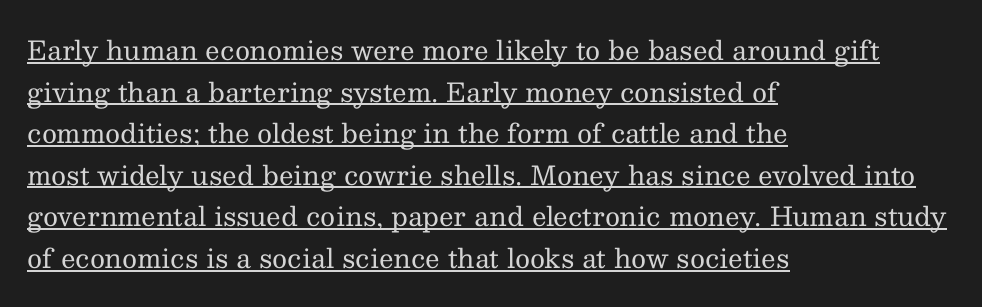
{"italic": "no", "bold": "no", "underline": "yes", "align": "left", "line_spacing": "normal", "line_spacing_ratio": 1.6, "letter_spacing": "normal", "letter_spacing_em": 0.0, "glyph_px": 26}
